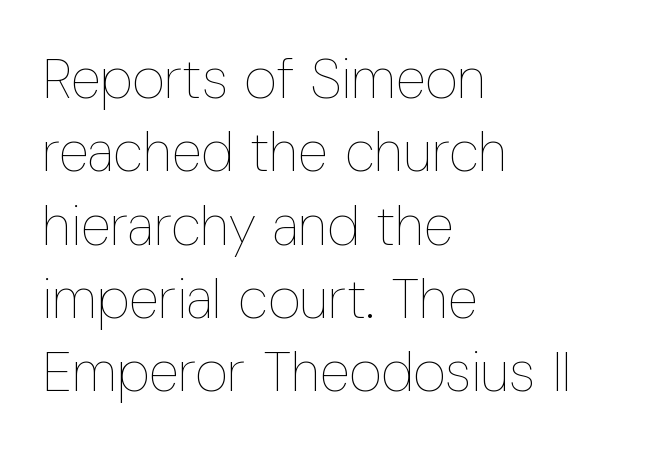
Q: Is the text bold? A: No.
Q: Is the text italic (slanted)? A: No, it is upright.
Q: Is the text underlined? A: No.
Q: How is the paragraph aligned? A: Left-aligned.
Q: Is the spacing between letters normal or unusually wide? A: Normal.
Q: Is the spacing between lines tight, normal or loose? A: Normal.
Q: Width (condensed, normal, or wide)? A: Condensed.
Q: Stroke contrast? A: Low.
Q: x-height? A: Medium.
Q: Monospaced? A: No.
